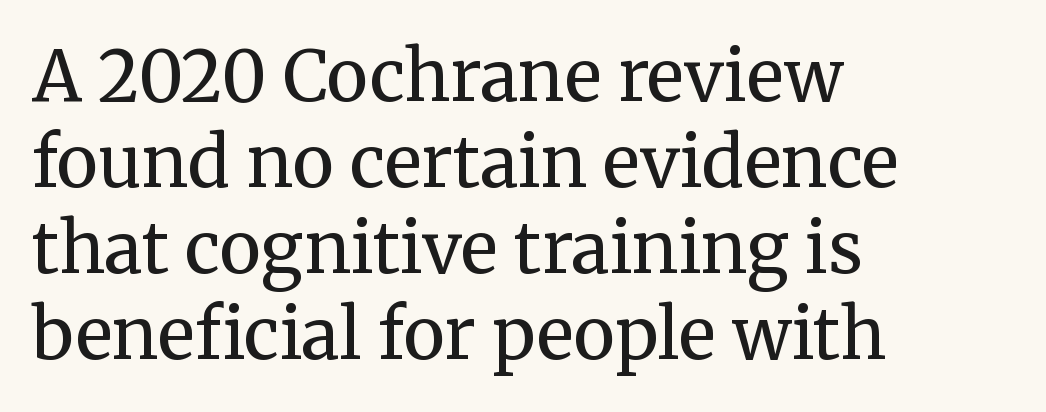
Q: Is the text bold? A: No.
Q: Is the text italic (slanted)? A: No, it is upright.
Q: Is the typeface a serif or a sans-serif typeface? A: Serif.
Q: Is the text underlined? A: No.
Q: How is the paragraph aligned? A: Left-aligned.
Q: Is the spacing between letters normal or unusually wide? A: Normal.
Q: Width (condensed, normal, or wide)? A: Normal.
Q: Stroke contrast? A: Medium.
Q: x-height? A: Medium.
Q: Monospaced? A: No.
